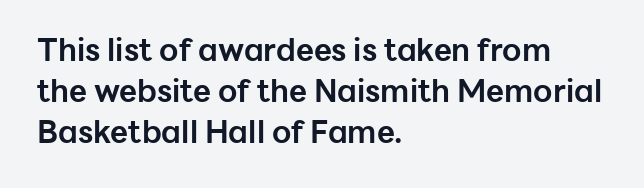
{"serif": "no", "italic": "no", "bold": "yes", "weight": "bold", "width": "normal", "stroke_contrast": "low", "x_height": "medium", "monospaced": "no", "underline": "no", "align": "left", "line_spacing": "normal", "line_spacing_ratio": 1.32, "letter_spacing": "normal", "letter_spacing_em": 0.0, "glyph_px": 31}
